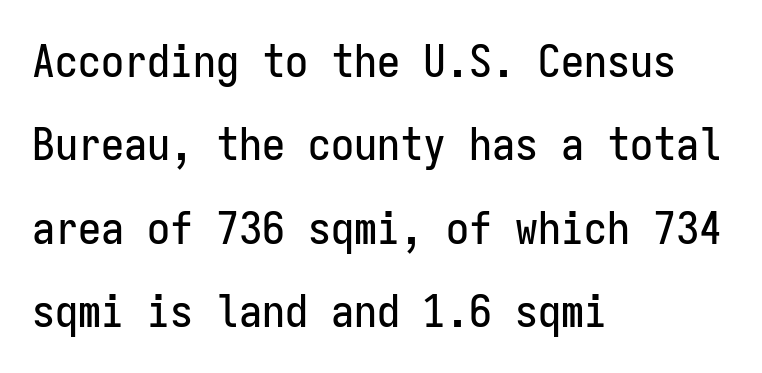
{"serif": "no", "italic": "no", "width": "condensed", "stroke_contrast": "low", "x_height": "medium", "monospaced": "yes", "underline": "no", "align": "left", "line_spacing_ratio": 1.81, "letter_spacing": "normal", "letter_spacing_em": 0.0, "glyph_px": 46}
